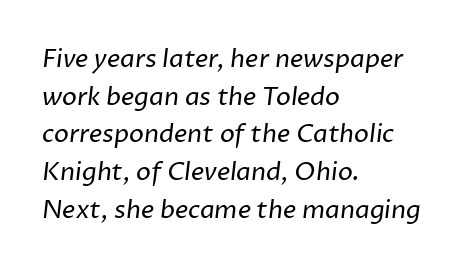
The image shows 25 px text type; set left-aligned, normal line spacing (1.51x), normal letter spacing, not underlined.
